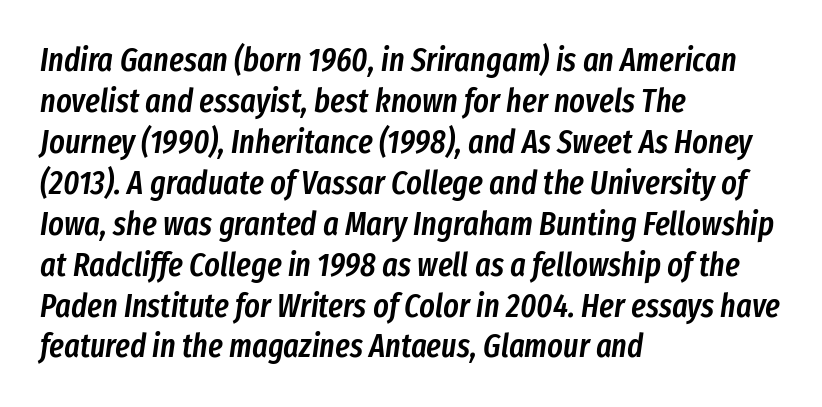
Q: Is the text bold? A: Semi-bold.
Q: Is the text italic (slanted)? A: Yes, it leans right by about 8 degrees.
Q: Is the text underlined? A: No.
Q: How is the paragraph aligned? A: Left-aligned.
Q: Is the spacing between letters normal or unusually wide? A: Normal.
Q: Width (condensed, normal, or wide)? A: Condensed.
Q: Stroke contrast? A: Low.
Q: x-height? A: Medium.
Q: Monospaced? A: No.
